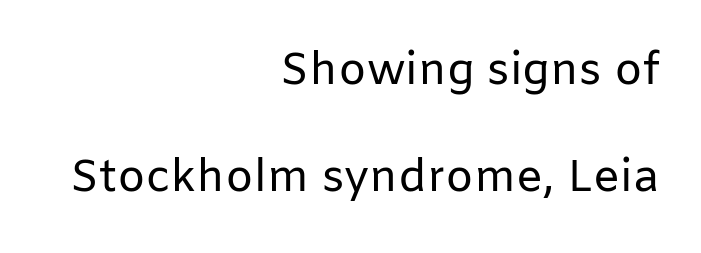
Note the varied advance widths — an 'i' is clearly narrower than an 'm'. Stroke mass is kept to a normal reading level or below. Type style note: lacks serifs. Leading is clearly above the norm, producing a sparse column.
